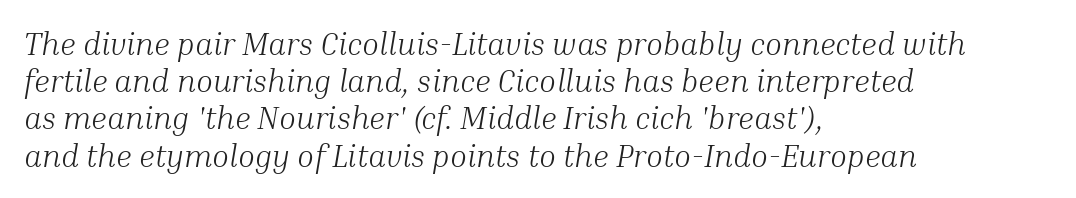
Layout note: lines flush left. These lines keep a tight, regular rhythm from letter to letter. Examine the stroke ends and you'll spot serifs. These lines are rendered in a variable-pitch font. Glance below the letters and you will spot only blank space. Stems here are at most as thick as an everyday book face.
